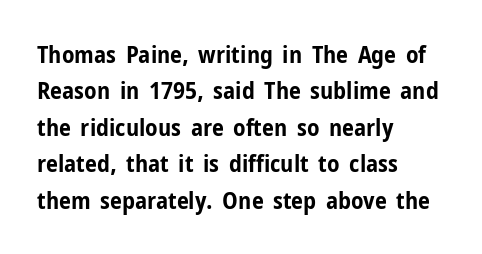
Q: Is the text bold? A: Yes.
Q: Is the text italic (slanted)? A: No, it is upright.
Q: Is the text underlined? A: No.
Q: How is the paragraph aligned? A: Left-aligned.
Q: Is the spacing between letters normal or unusually wide? A: Normal.
Q: Is the spacing between lines tight, normal or loose? A: Normal.
